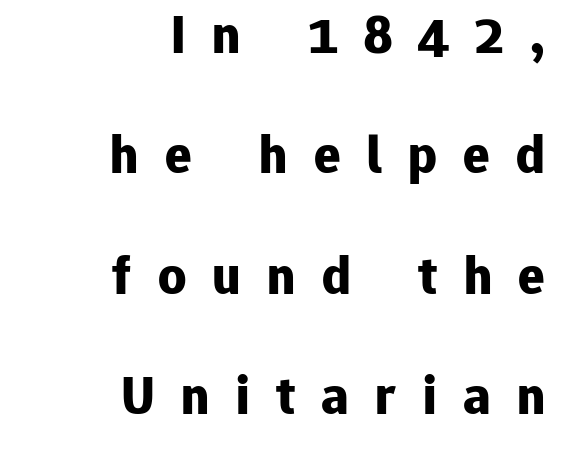
You could fit nearly another row in the gap between these rows. Visually the block forms a straight wall on the right and a jagged coastline on the left. The face used here is proportionally spaced, like ordinary book or web type. Heavy, bold letterforms. This is sans-serif lettering, the kind often seen on screens and signage. In terms of posture, this sample is upright.
